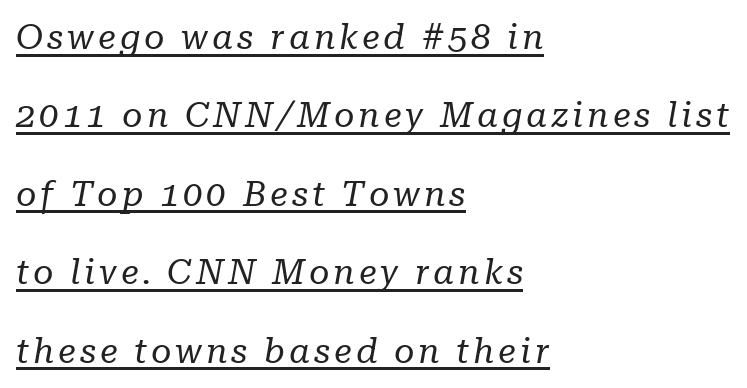
Q: Is the text bold? A: No.
Q: Is the text italic (slanted)? A: Yes, it leans right by about 10 degrees.
Q: Is the typeface a serif or a sans-serif typeface? A: Serif.
Q: Is the text underlined? A: Yes.
Q: How is the paragraph aligned? A: Left-aligned.
Q: Is the spacing between lines tight, normal or loose? A: Loose.
Q: Width (condensed, normal, or wide)? A: Normal.
Q: Stroke contrast? A: Low.
Q: x-height? A: Medium.
Q: Monospaced? A: No.
